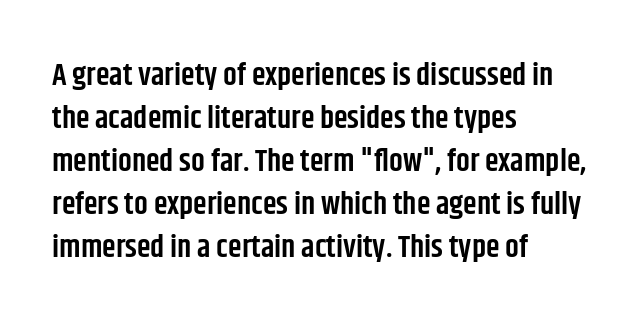
{"serif": "no", "italic": "no", "bold": "semi", "weight": "semibold", "width": "condensed", "stroke_contrast": "low", "x_height": "large", "monospaced": "no", "underline": "no", "align": "left", "line_spacing": "normal", "line_spacing_ratio": 1.39, "letter_spacing": "normal", "letter_spacing_em": 0.0, "glyph_px": 31}
